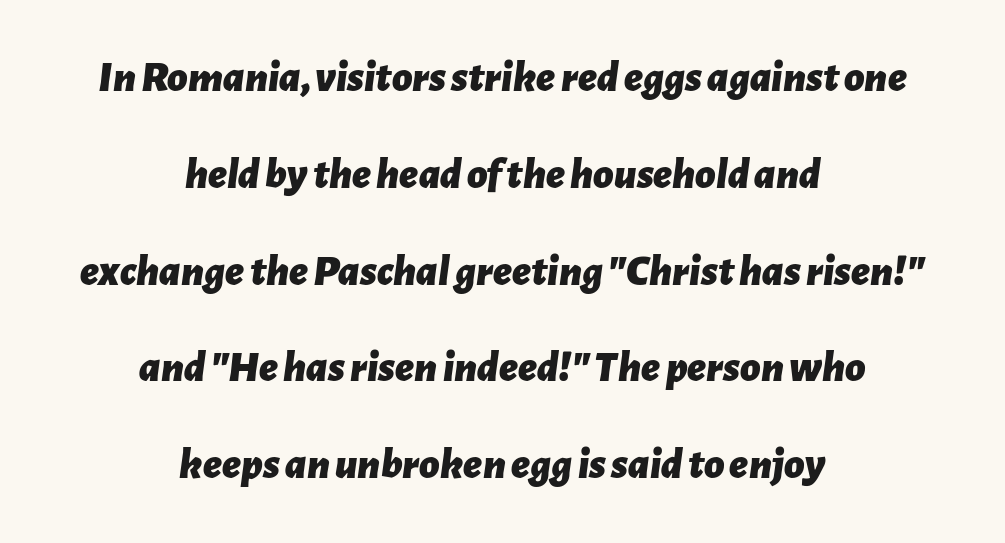
Q: Is the text bold? A: Yes.
Q: Is the text italic (slanted)? A: Yes, it leans right by about 7 degrees.
Q: Is the text underlined? A: No.
Q: How is the paragraph aligned? A: Centered.
Q: Is the spacing between letters normal or unusually wide? A: Normal.
Q: Is the spacing between lines tight, normal or loose? A: Loose.
Q: Width (condensed, normal, or wide)? A: Normal.
Q: Stroke contrast? A: Low.
Q: x-height? A: Medium.
Q: Monospaced? A: No.
